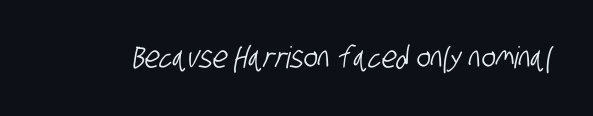
Q: Is the typeface a serif or a sans-serif typeface? A: Sans-serif.
Q: Is the text underlined? A: No.
Q: Is the spacing between letters normal or unusually wide? A: Normal.
Q: Width (condensed, normal, or wide)? A: Condensed.
Q: Stroke contrast? A: Low.
Q: x-height? A: Large.
Q: Monospaced? A: No.
